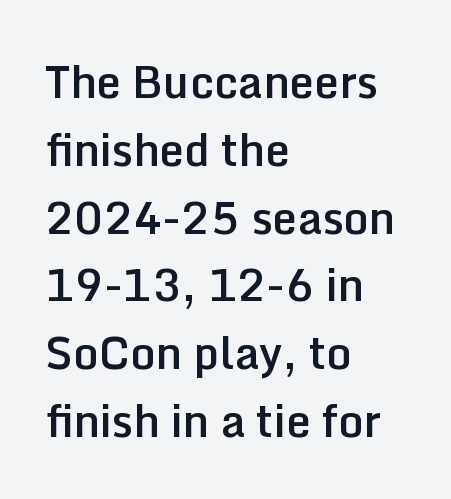
There is no visible air inserted between adjacent glyphs. The rendering uses natural spacing where letterforms have individual widths. No italicization has been applied; the sample stays upright. Each row of text sits above clean, open space.
